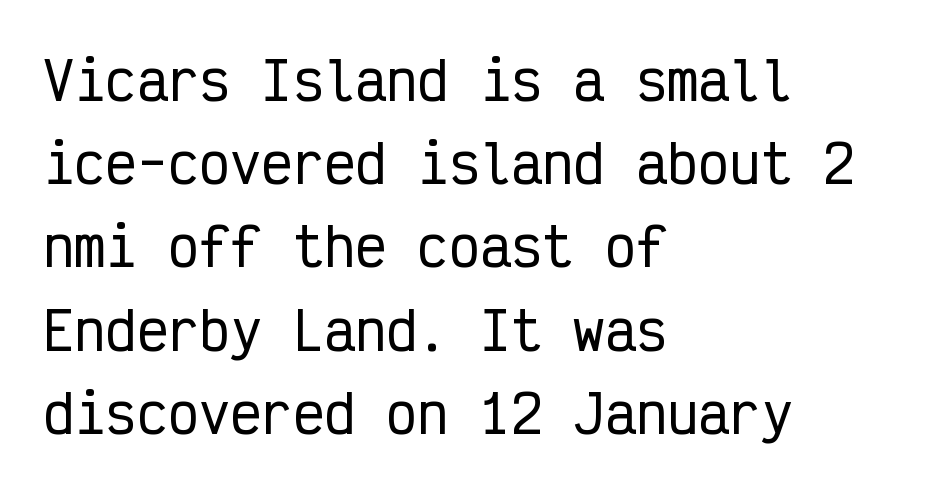
The image shows 52 px condensed sans-serif type, upright, monospaced; set left-aligned, normal line spacing (1.6x), normal letter spacing, not underlined; low stroke contrast and a medium x-height.
